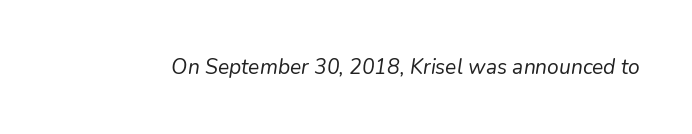
Rendered with sloped, italic letterforms. Letter spacing: default. Caption: face not bold, strokes unweighted. The specimen omits any rule beneath the text block's lines.
